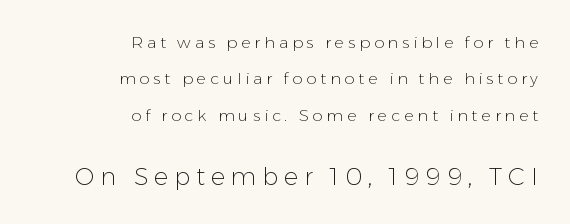
Vertical spacing — loose. Glance below the letters and you will spot only blank space. Tracking here is generous; glyphs stand well apart from one another. One-word summary of the alignment: right. Tall strokes in this sample are plumb rather than angled. Caption: upper text group reduced, lower text group enlarged.
